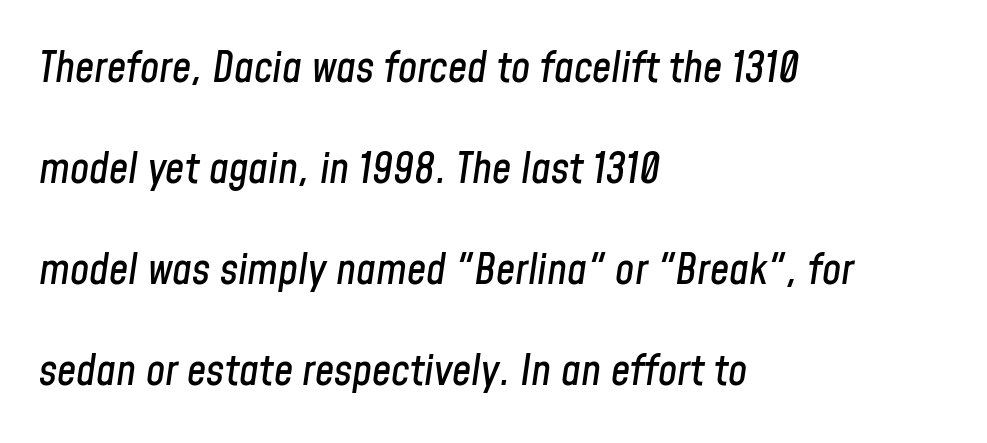
Teacher's note: observe the even left margin — that is flush-left alignment. You could not count columns in this text — the font is proportionally spaced. The letters are slanted; this is an italic face. The leading is generous, giving the passage an open texture. The area under the type is left untouched.
